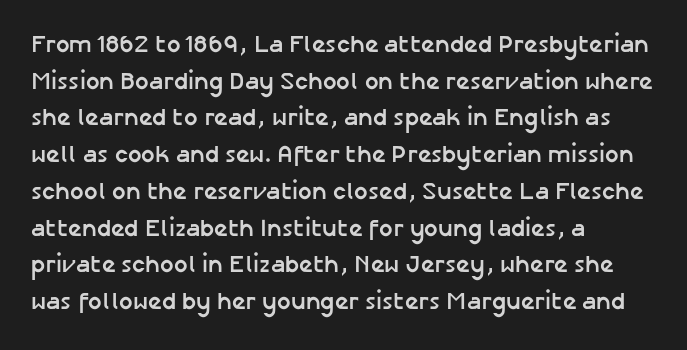
A typesetter would call this zero additional tracking. The letters stand upright; this is a roman face. Regular leading. The passage is arranged the way most books set body copy — flush left. Rule under the text: the space is simply empty. Strokes here are thick enough to call this a true bold.
